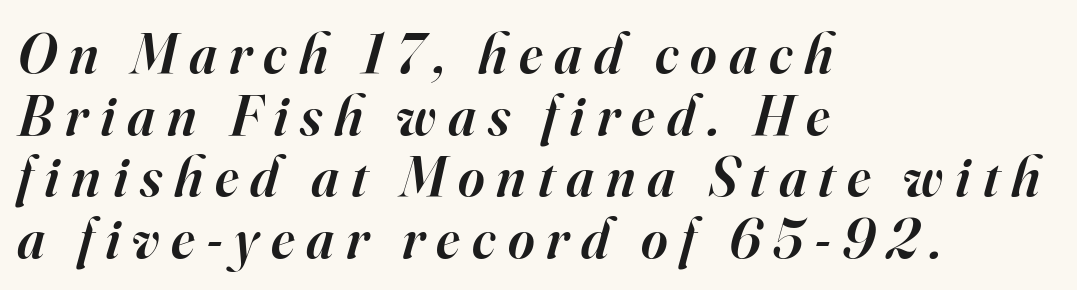
Tracking value appears strongly positive — letters spread wide. Typesetter's note: demi weight, one step under bold. The leading is snug, giving the passage a crowded texture. Looks like regular typesetting: each glyph gets only the width it needs. A serif font was chosen for this passage.
